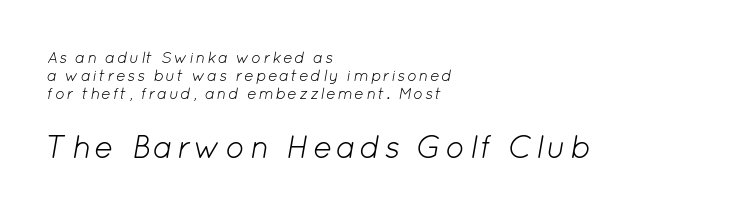
Q: Is the text bold? A: No.
Q: Is the text italic (slanted)? A: Yes, it leans right by about 12 degrees.
Q: Is the text underlined? A: No.
Q: How is the paragraph aligned? A: Left-aligned.
Q: Is the spacing between lines tight, normal or loose? A: Tight.
Q: Which block of text is set in a larger size, the first (top) or the second (bottom)? A: The second (bottom) one.
Q: Width (condensed, normal, or wide)? A: Normal.
Q: Stroke contrast? A: Low.
Q: x-height? A: Medium.
Q: Monospaced? A: No.
